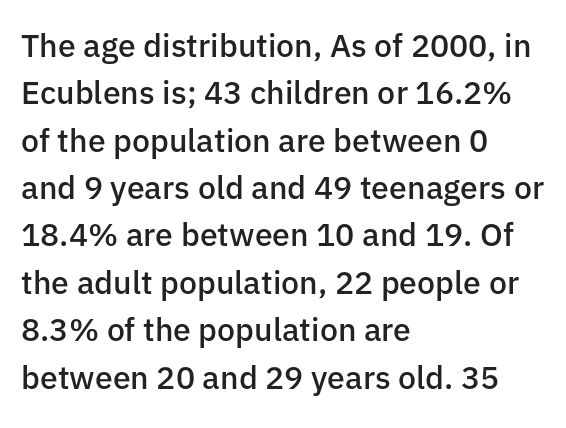
Think of a printed novel: that variable character pitch is what you see here. The space between consecutive lines is moderate. Moderately thickened strokes mark this as semibold type. The compositor pushed each line to the left boundary. Here the glyphs are tracked normally, forming tight word shapes.
